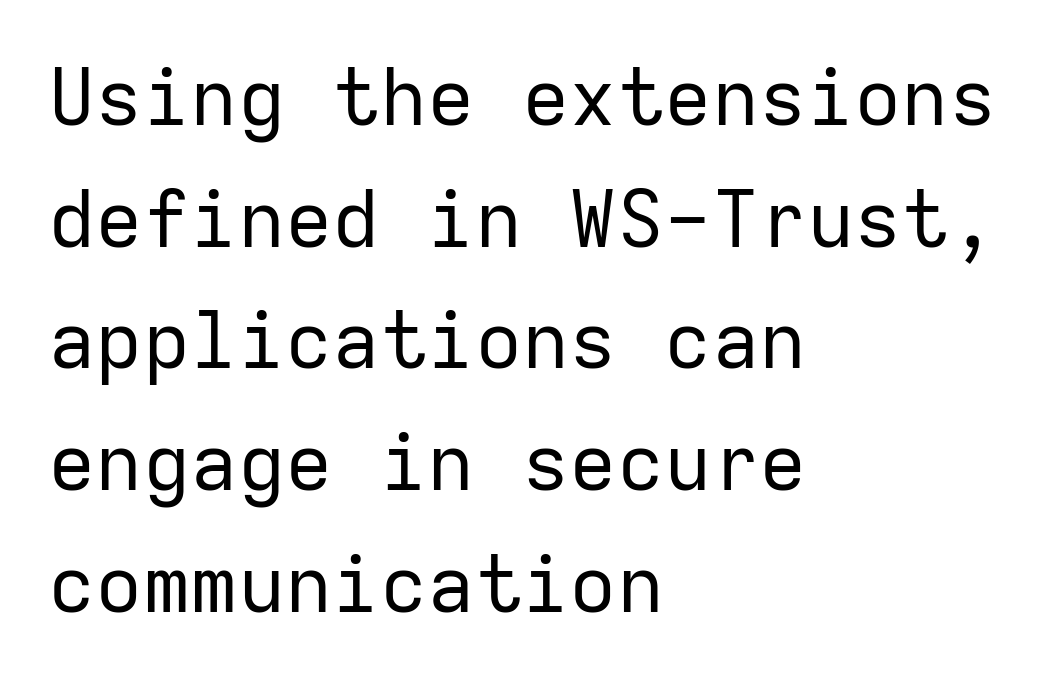
Q: Is the text bold? A: No.
Q: Is the text italic (slanted)? A: No, it is upright.
Q: Is the typeface a serif or a sans-serif typeface? A: Sans-serif.
Q: Is the text underlined? A: No.
Q: How is the paragraph aligned? A: Left-aligned.
Q: Is the spacing between letters normal or unusually wide? A: Normal.
Q: Is the spacing between lines tight, normal or loose? A: Normal.
Q: Width (condensed, normal, or wide)? A: Normal.
Q: Stroke contrast? A: Low.
Q: x-height? A: Medium.
Q: Monospaced? A: Yes.
